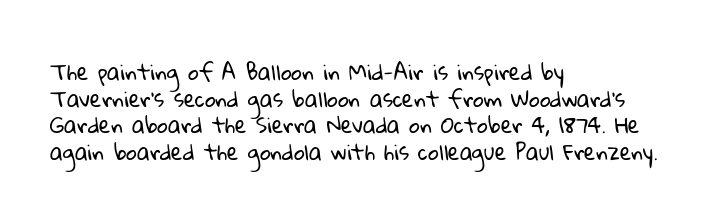
{"bold": "no", "underline": "no", "align": "left", "line_spacing": "normal", "line_spacing_ratio": 1.27, "letter_spacing": "normal", "letter_spacing_em": 0.0, "glyph_px": 21}
